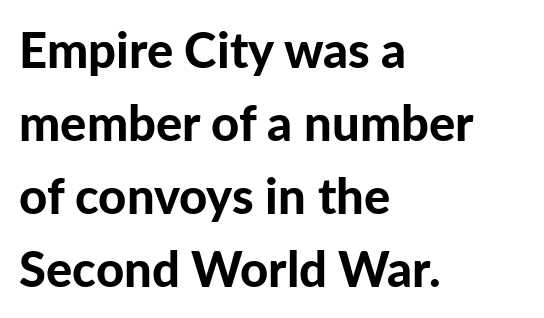
Q: Is the text bold? A: Yes.
Q: Is the text italic (slanted)? A: No, it is upright.
Q: Is the typeface a serif or a sans-serif typeface? A: Sans-serif.
Q: Is the text underlined? A: No.
Q: How is the paragraph aligned? A: Left-aligned.
Q: Is the spacing between letters normal or unusually wide? A: Normal.
Q: Is the spacing between lines tight, normal or loose? A: Normal.
Q: Width (condensed, normal, or wide)? A: Normal.
Q: Stroke contrast? A: Low.
Q: x-height? A: Medium.
Q: Monospaced? A: No.
